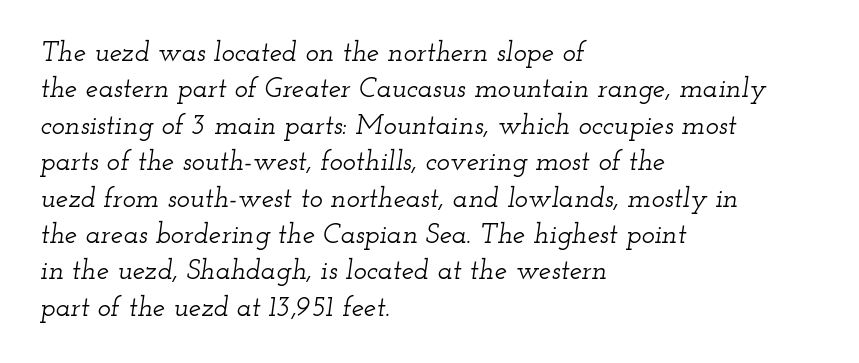
This sample has the flowing, uneven cadence of proportional lettering. When letters slant like this, we call the style italic. Honestly, the letter spacing is just normal — you wouldn't notice it. A typesetter would call this leading conventional body-copy spacing.
